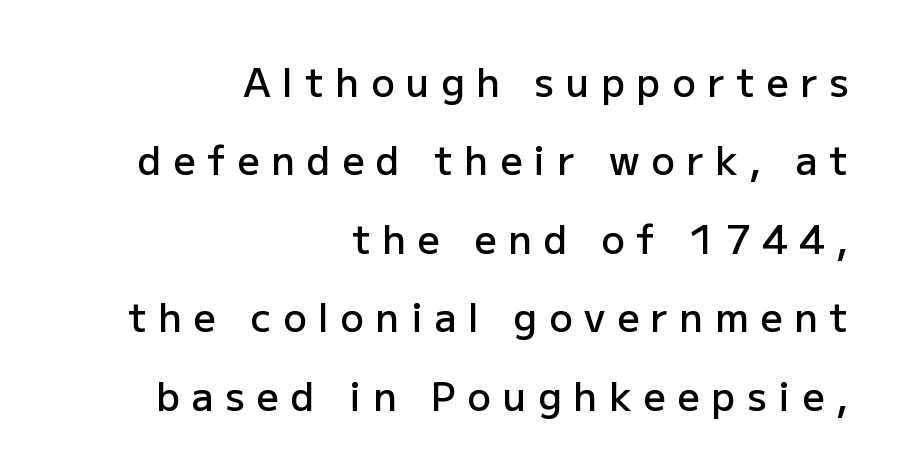
The image shows 39 px semibold sans-serif type, upright; set right-aligned, loose line spacing (2.01x), unusually wide letter spacing (+0.3 em), not underlined; low stroke contrast and a medium x-height.
